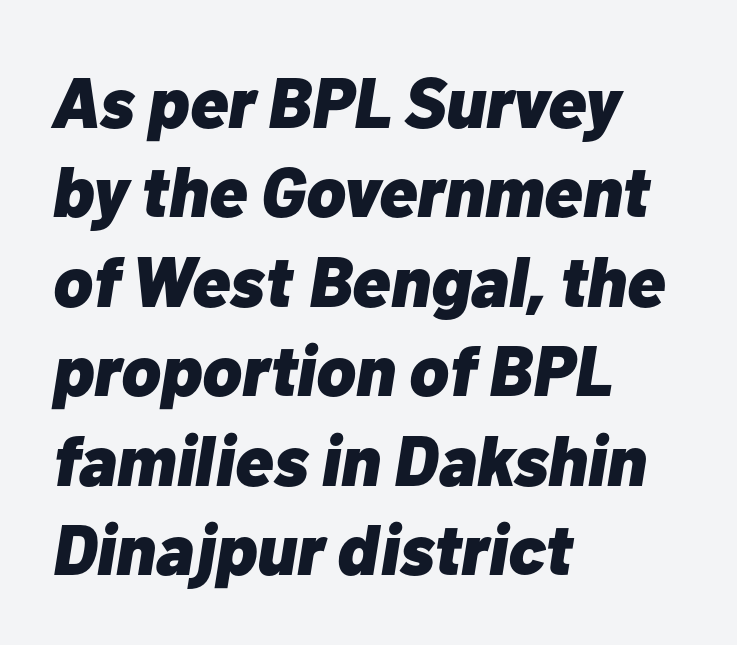
The image shows 71 px heavy type, italic (leaning right); set left-aligned, normal line spacing (1.26x), normal letter spacing, not underlined; low stroke contrast and a medium x-height.
